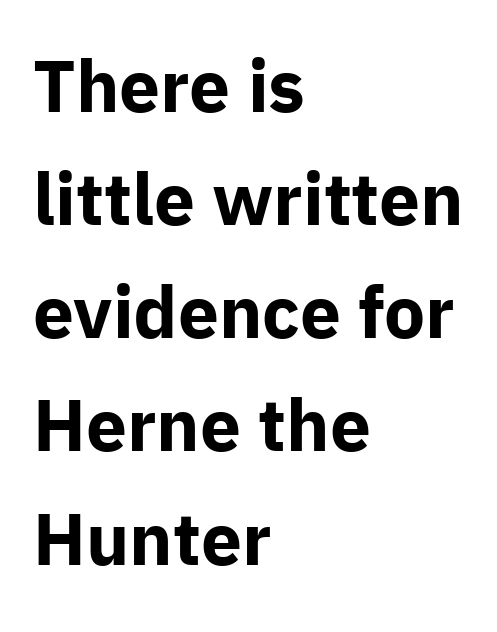
Q: Is the text bold? A: Yes.
Q: Is the text italic (slanted)? A: No, it is upright.
Q: Is the typeface a serif or a sans-serif typeface? A: Sans-serif.
Q: Is the text underlined? A: No.
Q: How is the paragraph aligned? A: Left-aligned.
Q: Is the spacing between letters normal or unusually wide? A: Normal.
Q: Is the spacing between lines tight, normal or loose? A: Normal.
Q: Width (condensed, normal, or wide)? A: Normal.
Q: Stroke contrast? A: Low.
Q: x-height? A: Medium.
Q: Monospaced? A: No.
